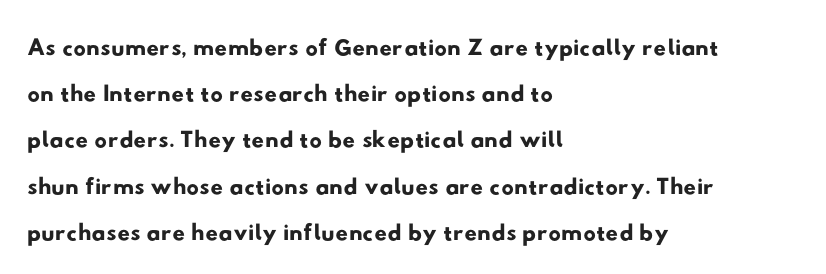
Successive baselines arrive at the customary interval. A student would call this left alignment; a typographer would say flush left, rag right. Nothing unusual about the tracking: characters are spaced as the font intends. Is this a fixed-width face? No — the glyphs have proportional, varying widths. Check under the words: just untouched page. I'd call this a sans setting — the letters go barefoot.
